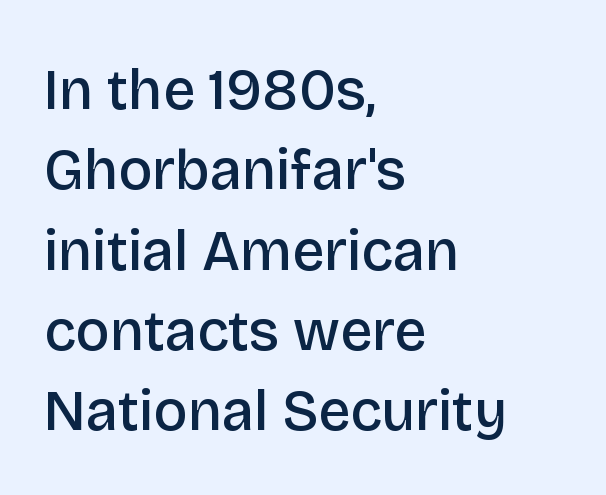
Q: Is the text bold? A: Semi-bold.
Q: Is the text italic (slanted)? A: No, it is upright.
Q: Is the typeface a serif or a sans-serif typeface? A: Sans-serif.
Q: Is the text underlined? A: No.
Q: How is the paragraph aligned? A: Left-aligned.
Q: Is the spacing between letters normal or unusually wide? A: Normal.
Q: Is the spacing between lines tight, normal or loose? A: Normal.
Q: Width (condensed, normal, or wide)? A: Normal.
Q: Stroke contrast? A: Low.
Q: x-height? A: Large.
Q: Monospaced? A: No.
